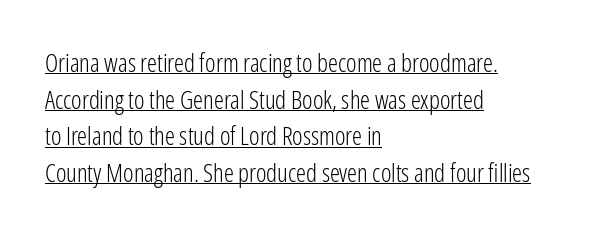
The image shows 25 px text type, upright; set left-aligned, normal line spacing (1.47x), normal letter spacing, underlined.
